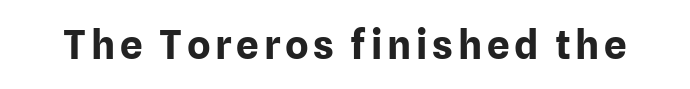
The lettering stays uniformly vertical, giving the passage a roman look. Think of a printed novel: that variable character pitch is what you see here. Chunky letters — that's bold for sure. I'd call this a sans setting — the letters go barefoot. Type without underlining.
